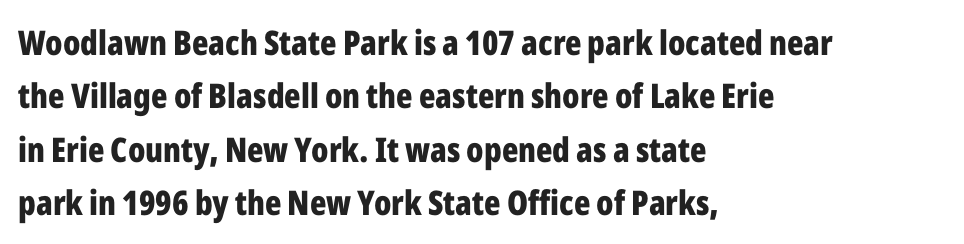
Q: Is the text bold? A: Yes.
Q: Is the text italic (slanted)? A: No, it is upright.
Q: Is the typeface a serif or a sans-serif typeface? A: Sans-serif.
Q: Is the text underlined? A: No.
Q: How is the paragraph aligned? A: Left-aligned.
Q: Is the spacing between letters normal or unusually wide? A: Normal.
Q: Is the spacing between lines tight, normal or loose? A: Normal.
Q: Width (condensed, normal, or wide)? A: Condensed.
Q: Stroke contrast? A: Low.
Q: x-height? A: Medium.
Q: Monospaced? A: No.
